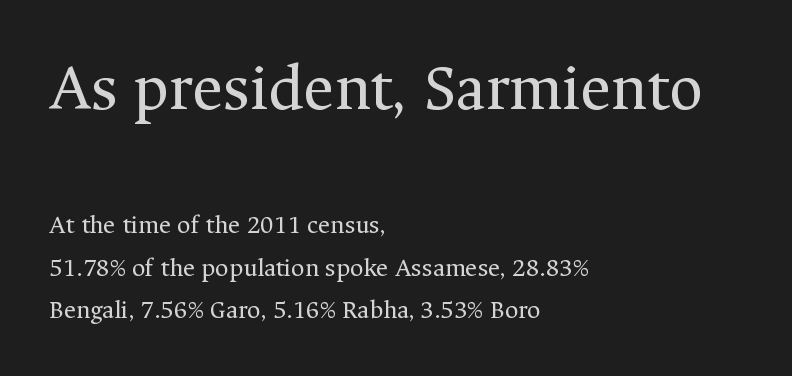
The face used here is proportionally spaced, like ordinary book or web type. The font is comparable to plain body text, perhaps lighter. The rendering shrinks the type as you move from the upper chunk to the lower. Reading down the block, your eye returns to a fixed left position each line. Leading matches the norm, producing a regular column. A bare baseline throughout the passage.
